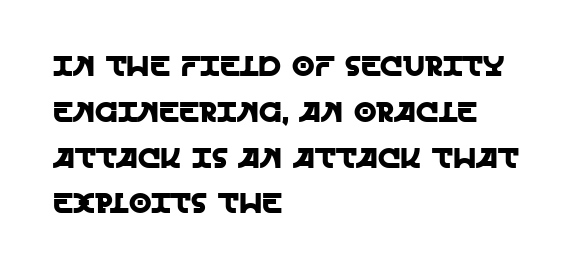
Varying glyph widths throughout — classic text-font behaviour. You can tell it's not italic because the verticals are truly vertical. The strip under each line holds only bare page. Notice how descenders clear the ascenders below comfortably — that's standard leading. Compared with a centered layout, this one pins lines to the left instead. The type is set solid horizontally, with unmodified tracking.
